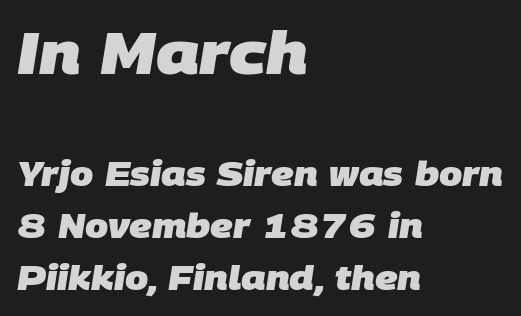
The image shows 58 px heavy sans-serif type; set left-aligned, normal line spacing (1.57x), normal letter spacing, not underlined; the first (top) block is 1.76x larger; low stroke contrast and a large x-height.
